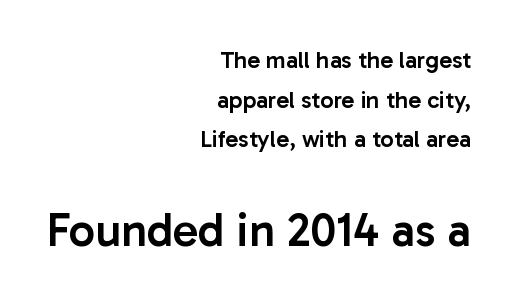
Every character sits straight up, as roman type does. Between one letter and the next there's only the usual sliver of space. You could not count columns in this text — the font is proportionally spaced. The ragged edge is on the left, which tells us the setting is flush right.
